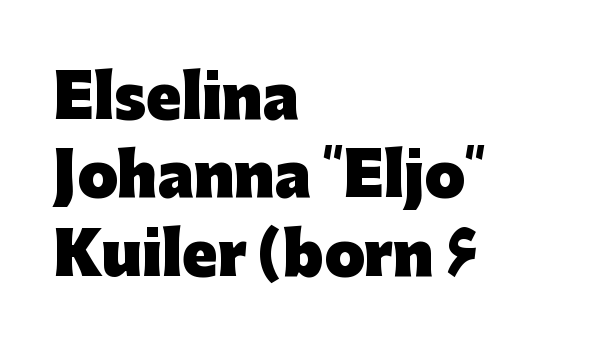
The passage shown is emphatically bold. The lettering holds an erect, upright posture throughout. Each row of text sits above clean, open space. The face used here is proportionally spaced, like ordinary book or web type. The leading is moderate, giving the passage an even texture. Short note: letters normally spaced.
